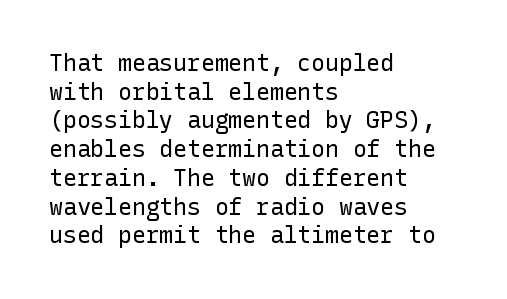
Q: Is the text bold? A: No.
Q: Is the text italic (slanted)? A: No, it is upright.
Q: Is the text underlined? A: No.
Q: How is the paragraph aligned? A: Left-aligned.
Q: Is the spacing between letters normal or unusually wide? A: Normal.
Q: Is the spacing between lines tight, normal or loose? A: Normal.
